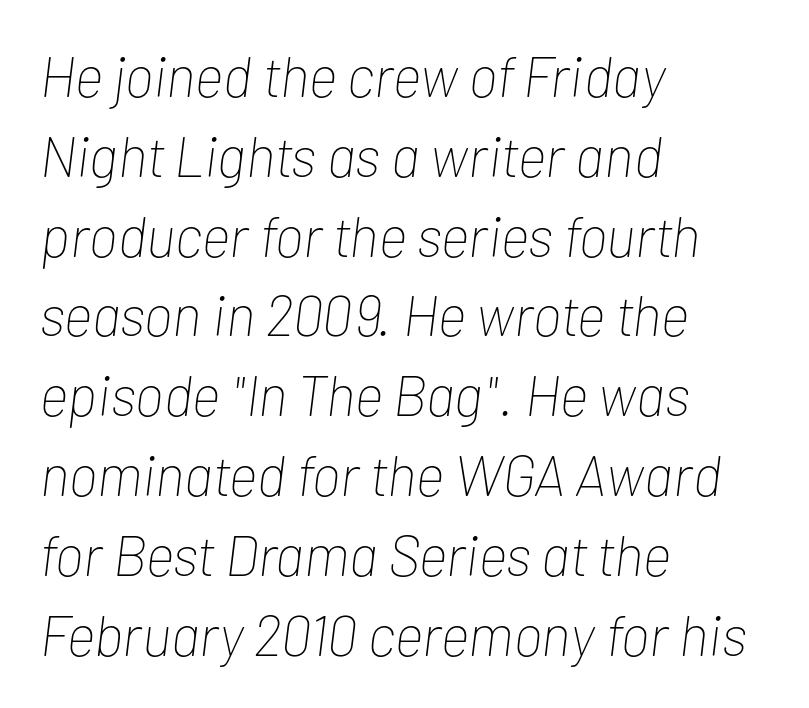
The passage shown is typed in a proportional face where columns would drift. The face used here has a pronounced slope to its letters. One-word summary of the alignment: left. Check the space under the baseline: it is left empty. Spacing between characters is what you'd get straight out of the box. Stem width sits at or under what a default text font uses.
